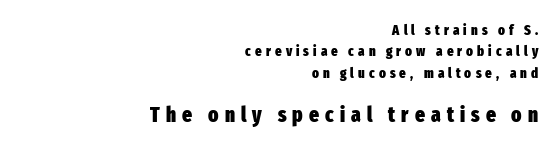
The image shows 21 px bold type, upright; set right-aligned, normal line spacing (1.52x), unusually wide letter spacing (+0.29 em), not underlined; the second (bottom) block is 1.5x larger.
